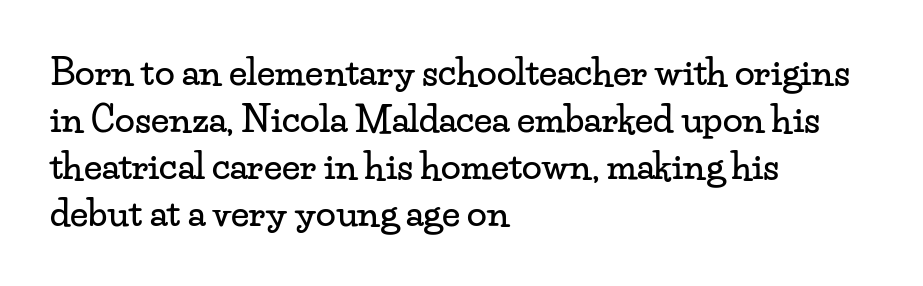
The type sits square on the baseline with zero lean. These lines stack with their left ends in a neat column. Standard letterfit; no display-style spreading of the glyphs. One glance says typical: line gaps are just what's usual.
